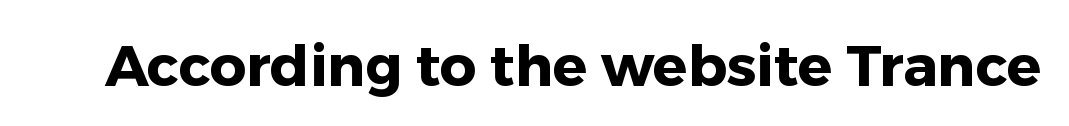
Caption: bold face, heavy strokes. Vertical strokes here are truly vertical. Tracking here is standard; glyphs follow each other at the usual distance. These lines are rendered in a variable-pitch font. Descender tails drop into unmarked territory. These lines are composed in type without serifs.
